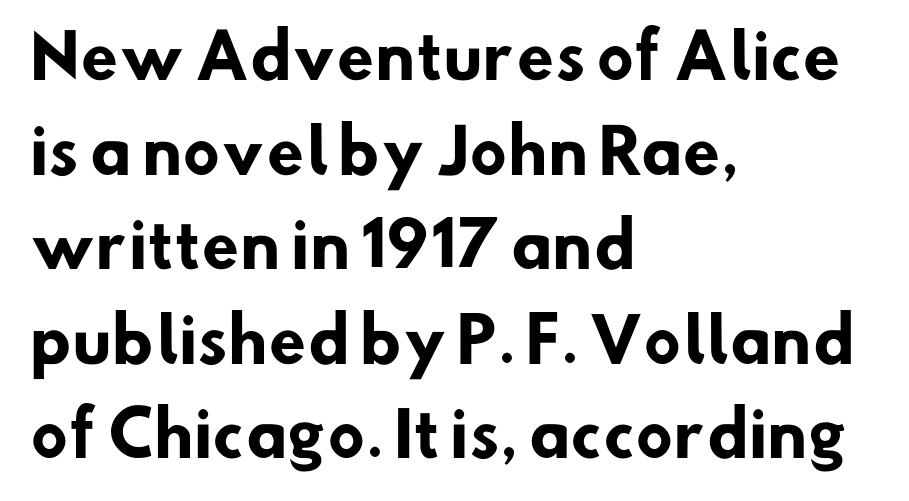
{"serif": "no", "bold": "yes", "weight": "heavy", "width": "normal", "stroke_contrast": "low", "x_height": "small", "monospaced": "no", "underline": "no", "align": "left", "line_spacing": "normal", "line_spacing_ratio": 1.55, "letter_spacing": "normal", "letter_spacing_em": 0.0, "glyph_px": 61}
